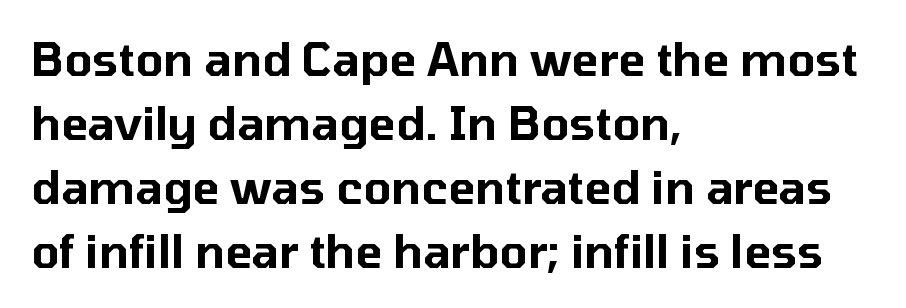
Upright lettering throughout. Character widths vary here, with narrow letters taking less room than wide ones. The lines sit at an ordinary, default distance from one another. Decoration check: the copy has no underline. The text was rendered using a sans face with plain stroke endings.
